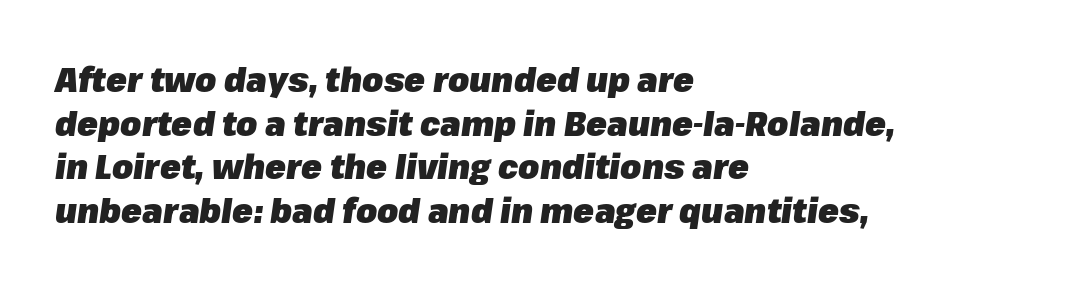
The image shows 34 px heavy type, italic (leaning right); set left-aligned, normal line spacing (1.28x), normal letter spacing, not underlined; low stroke contrast and a medium x-height.
